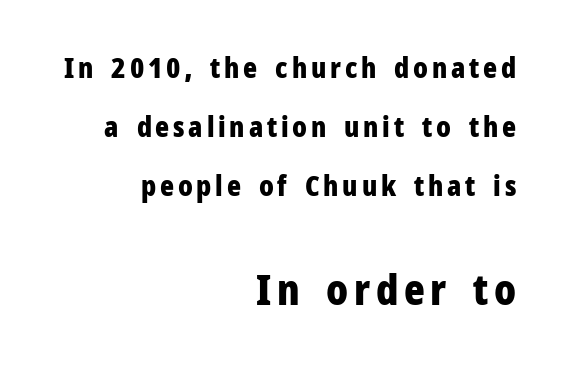
Q: Is the text bold? A: Yes.
Q: Is the text italic (slanted)? A: No, it is upright.
Q: Is the typeface a serif or a sans-serif typeface? A: Sans-serif.
Q: Is the text underlined? A: No.
Q: How is the paragraph aligned? A: Right-aligned.
Q: Is the spacing between lines tight, normal or loose? A: Loose.
Q: Which block of text is set in a larger size, the first (top) or the second (bottom)? A: The second (bottom) one.
Q: Width (condensed, normal, or wide)? A: Condensed.
Q: Stroke contrast? A: Low.
Q: x-height? A: Medium.
Q: Monospaced? A: No.
